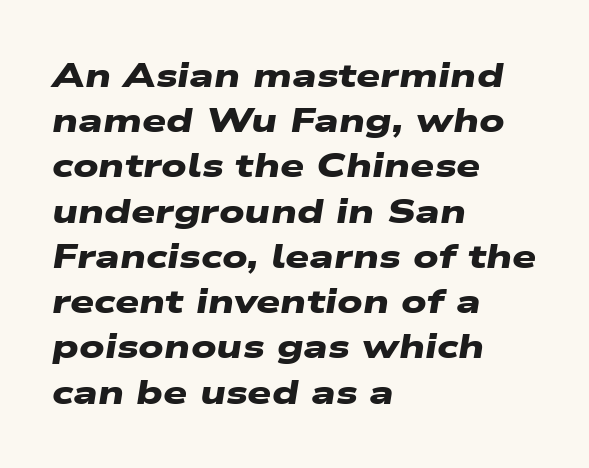
{"serif": "no", "bold": "yes", "weight": "heavy", "width": "wide", "stroke_contrast": "low", "x_height": "medium", "monospaced": "no", "underline": "no", "align": "left", "line_spacing": "normal", "line_spacing_ratio": 1.33, "letter_spacing": "normal", "letter_spacing_em": 0.0, "glyph_px": 34}
